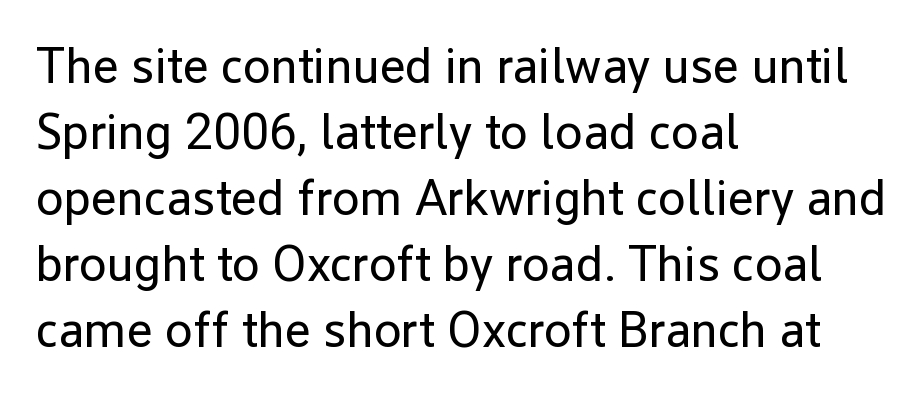
{"serif": "no", "italic": "no", "bold": "no", "weight": "regular", "width": "normal", "stroke_contrast": "low", "x_height": "medium", "monospaced": "no", "underline": "no", "align": "left", "line_spacing": "normal", "line_spacing_ratio": 1.32, "letter_spacing": "normal", "letter_spacing_em": 0.0, "glyph_px": 50}
